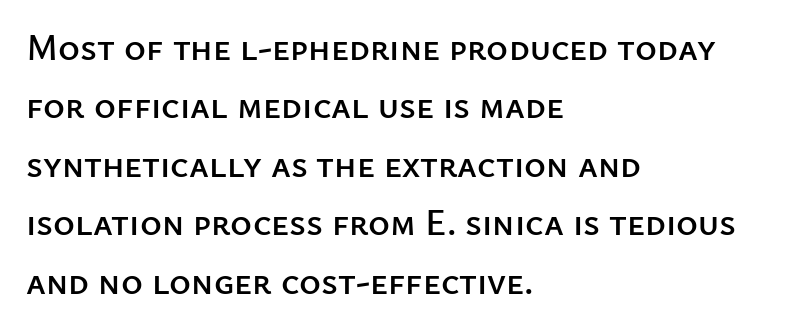
{"serif": "no", "italic": "no", "width": "normal", "stroke_contrast": "low", "x_height": "medium", "monospaced": "no", "underline": "no", "align": "left", "line_spacing": "normal", "line_spacing_ratio": 1.58, "letter_spacing": "normal", "letter_spacing_em": 0.0, "glyph_px": 37}
